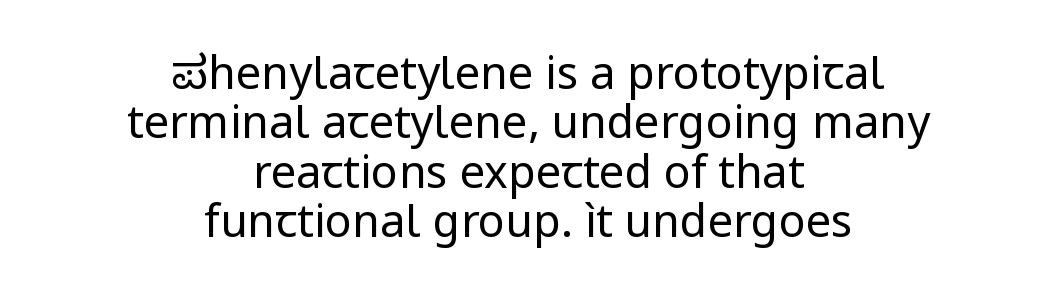
Interline gaps are noticeably narrow in this sample. The words here are not underlined. Spacing between characters is what you'd get straight out of the box. Character widths vary here, with narrow letters taking less room than wide ones. The type sits square on the baseline with zero lean. This is sans-serif lettering, the kind often seen on screens and signage.
